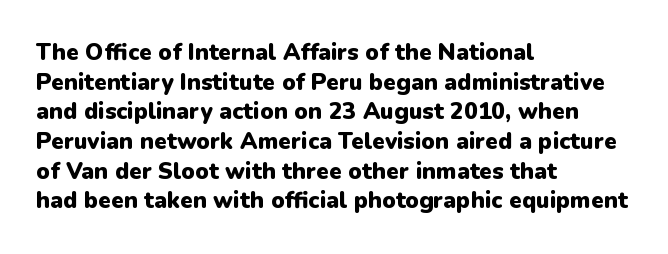
Q: Is the text bold? A: Yes.
Q: Is the text italic (slanted)? A: No, it is upright.
Q: Is the text underlined? A: No.
Q: How is the paragraph aligned? A: Left-aligned.
Q: Is the spacing between letters normal or unusually wide? A: Normal.
Q: Is the spacing between lines tight, normal or loose? A: Normal.
